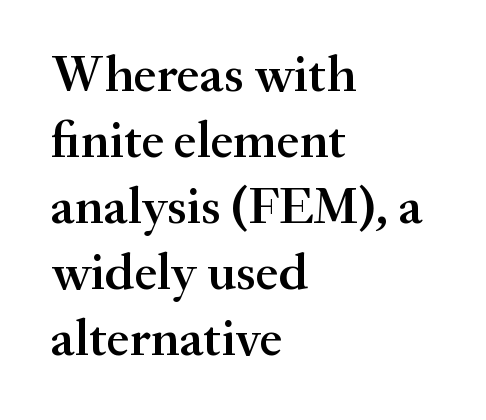
The image shows 52 px semibold serif type, upright; set left-aligned, normal line spacing (1.27x), normal letter spacing, not underlined; medium stroke contrast and a small x-height.
